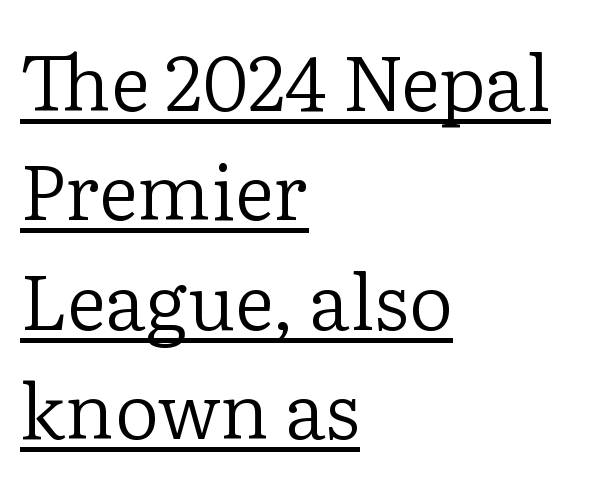
Notice how a bar underscores the lettering throughout. Default kerning and tracking; the words read as compact shapes. Does the leading feel generous? No, just average. The paragraph shown leans on its left margin.
